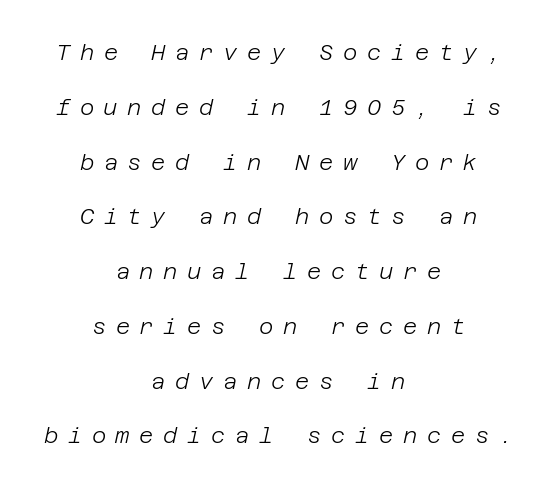
{"italic": "yes", "lean": "right", "slant_degrees": 12, "bold": "no", "underline": "no", "align": "center", "line_spacing": "loose", "line_spacing_ratio": 2.49, "letter_spacing": "wide", "letter_spacing_em": 0.44, "glyph_px": 22}
